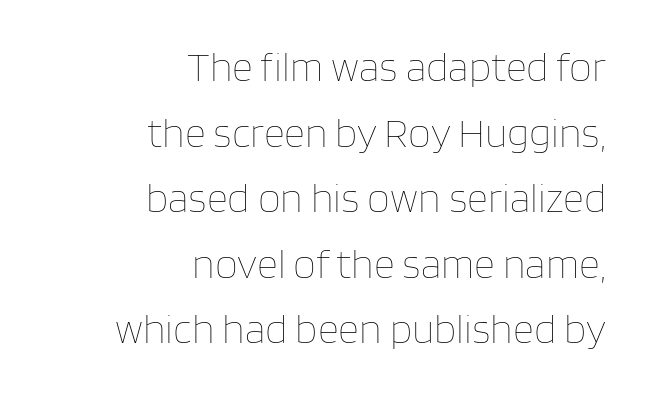
{"italic": "no", "bold": "no", "weight": "thin", "width": "normal", "stroke_contrast": "low", "x_height": "large", "monospaced": "no", "underline": "no", "align": "right", "line_spacing": "normal", "line_spacing_ratio": 1.6, "letter_spacing": "normal", "letter_spacing_em": 0.0, "glyph_px": 41}
